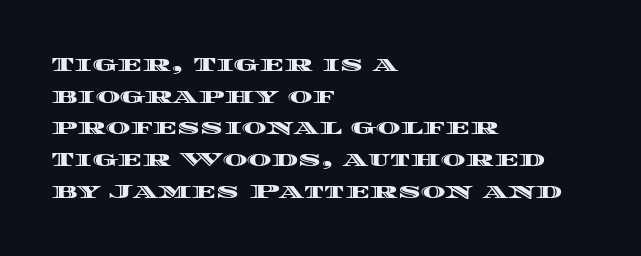
Has an underline been added? It has not. Do the letters lean? They stand straight. Notice how descenders clear the ascenders below comfortably — that's standard leading. The line texture is even and compact thanks to regular tracking.
